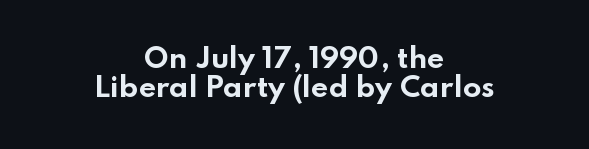
Q: Is the text bold? A: Yes.
Q: Is the text italic (slanted)? A: No, it is upright.
Q: Is the text underlined? A: No.
Q: How is the paragraph aligned? A: Centered.
Q: Is the spacing between letters normal or unusually wide? A: Normal.
Q: Is the spacing between lines tight, normal or loose? A: Tight.
